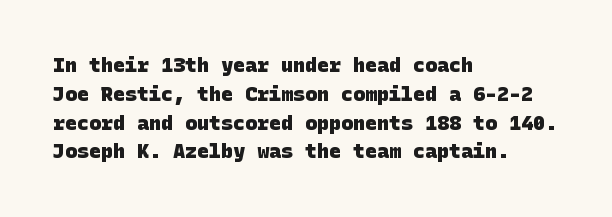
The rendering keeps characters at their native spacing. Does the copy run flush right? No — it runs flush left. A clean baseline with only descenders dipping below it. Normally led — the rows are evenly, conventionally spaced. Emphasis by weight is at full strength: bold.
